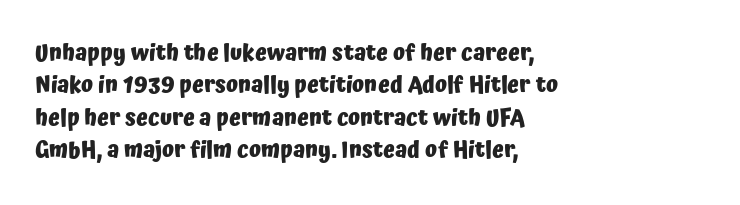
This block has exactly the height ordinary leading produces. A roman cut, with each character standing at attention. Typesetter's note: full bold, strokes at maximum text heaviness. The rendering anchors every line to the left-hand side.
